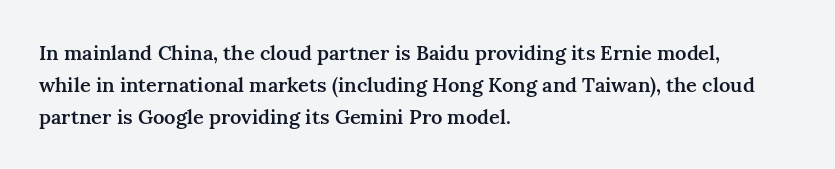
{"italic": "no", "bold": "semi", "underline": "no", "align": "left", "line_spacing": "normal", "line_spacing_ratio": 1.6, "letter_spacing": "normal", "letter_spacing_em": 0.0, "glyph_px": 20}
